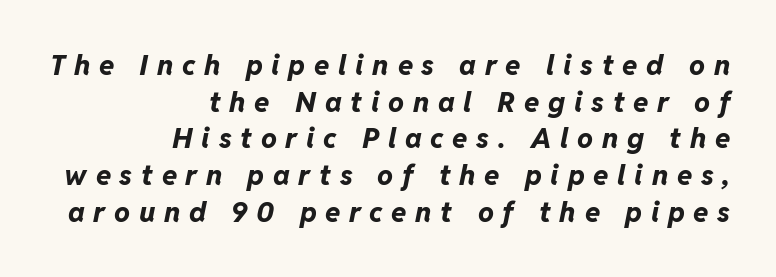
The image shows 28 px bold type, italic (leaning right); set right-aligned, normal line spacing (1.31x), unusually wide letter spacing (+0.31 em), not underlined; low stroke contrast and a medium x-height.
